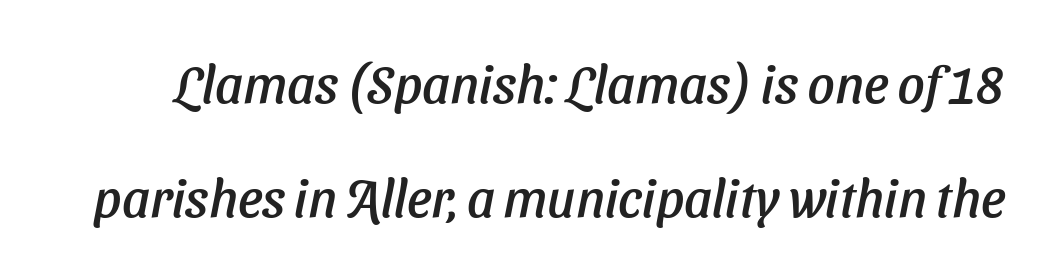
Spacing verdict: proportional, widths tailored to each character. This rendering features lettering with no underline. Summary of vertical rhythm: relaxed, with wide interline spacing. Honestly, the letter spacing is just normal — you wouldn't notice it.
